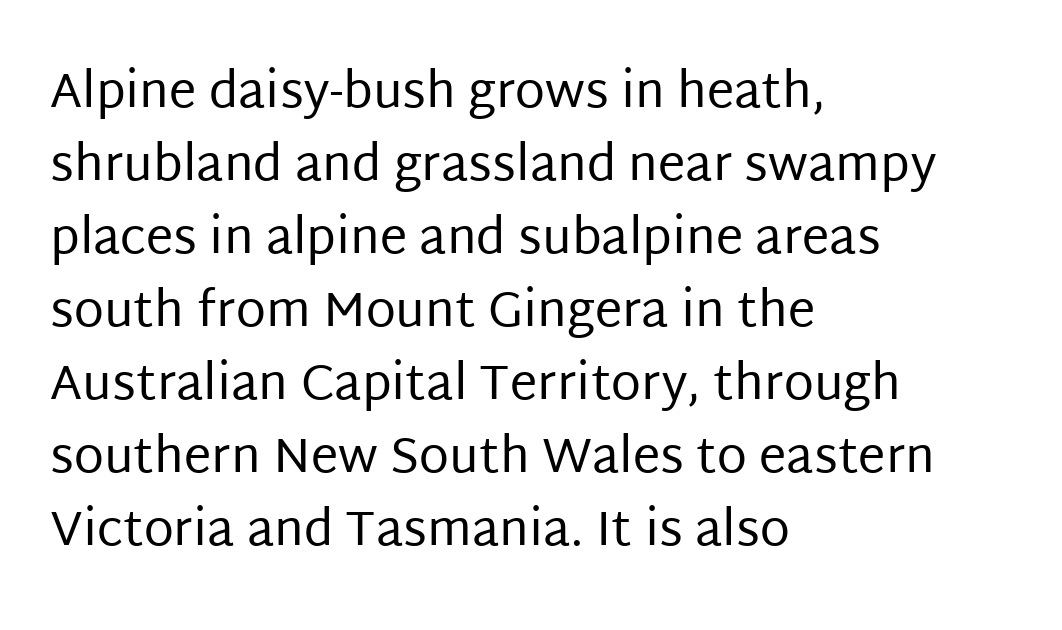
Q: Is the text bold? A: No.
Q: Is the text italic (slanted)? A: No, it is upright.
Q: Is the typeface a serif or a sans-serif typeface? A: Sans-serif.
Q: Is the text underlined? A: No.
Q: How is the paragraph aligned? A: Left-aligned.
Q: Is the spacing between letters normal or unusually wide? A: Normal.
Q: Is the spacing between lines tight, normal or loose? A: Normal.
Q: Width (condensed, normal, or wide)? A: Normal.
Q: Stroke contrast? A: Low.
Q: x-height? A: Large.
Q: Monospaced? A: No.
